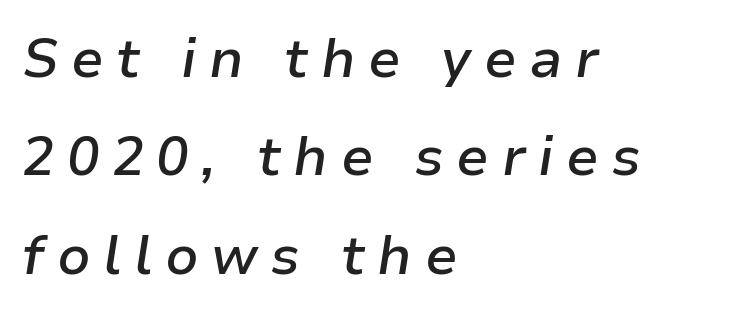
The image shows 54 px semibold type, italic (leaning right); set left-aligned, line spacing 1.82x, unusually wide letter spacing (+0.23 em), not underlined; low stroke contrast and a medium x-height.
